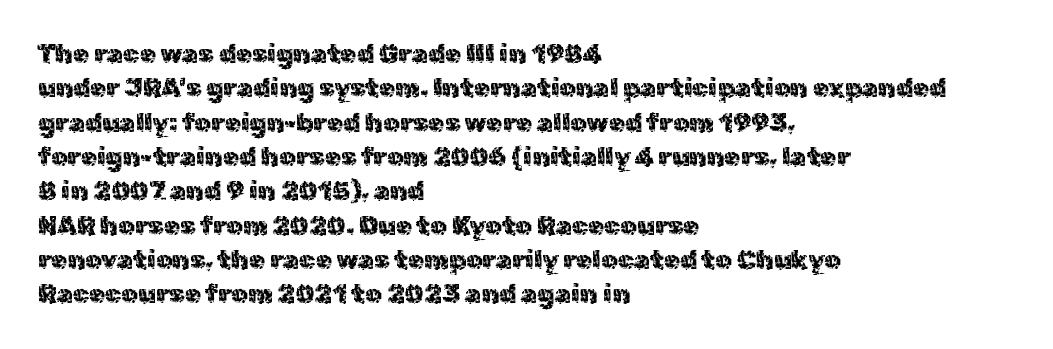
{"italic": "no", "bold": "no", "underline": "no", "align": "left", "line_spacing": "normal", "line_spacing_ratio": 1.32, "letter_spacing": "normal", "letter_spacing_em": 0.0, "glyph_px": 26}
